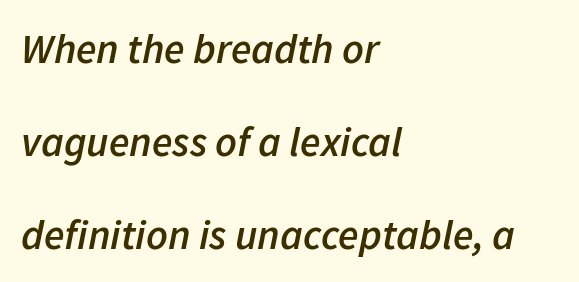
The image shows 42 px semibold type, italic (leaning right); set left-aligned, loose line spacing (2.21x), normal letter spacing, not underlined; low stroke contrast and a medium x-height.
